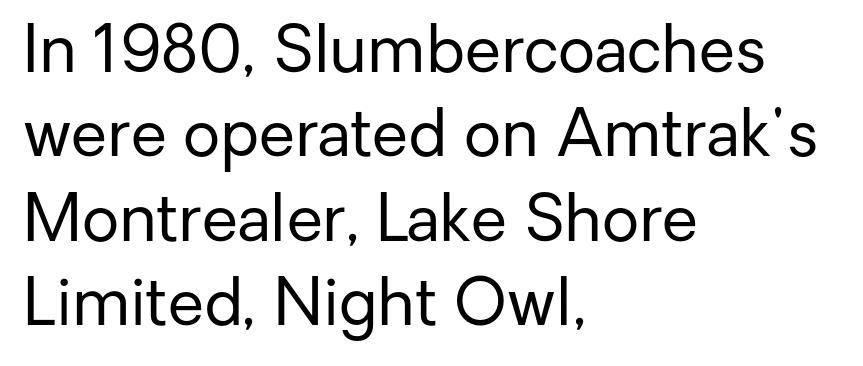
{"serif": "no", "italic": "no", "bold": "no", "weight": "regular", "width": "normal", "stroke_contrast": "low", "x_height": "medium", "monospaced": "no", "underline": "no", "align": "left", "line_spacing": "normal", "line_spacing_ratio": 1.3, "letter_spacing": "normal", "letter_spacing_em": 0.0, "glyph_px": 65}
